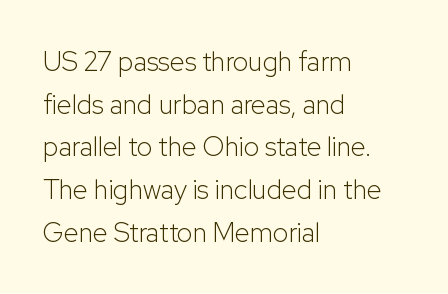
Q: Is the text bold? A: No.
Q: Is the text italic (slanted)? A: No, it is upright.
Q: Is the text underlined? A: No.
Q: How is the paragraph aligned? A: Left-aligned.
Q: Is the spacing between letters normal or unusually wide? A: Normal.
Q: Is the spacing between lines tight, normal or loose? A: Normal.
